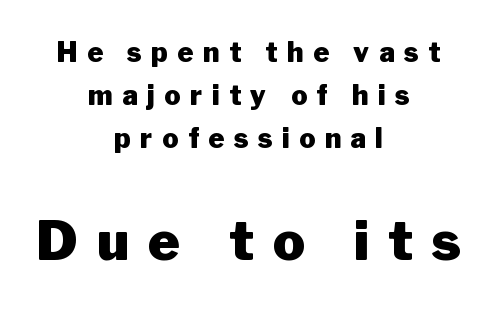
The image shows 54 px heavy sans-serif type, upright; set centered, normal line spacing (1.59x), unusually wide letter spacing (+0.35 em), not underlined; the second (bottom) block is 2.0x larger; low stroke contrast and a medium x-height.
